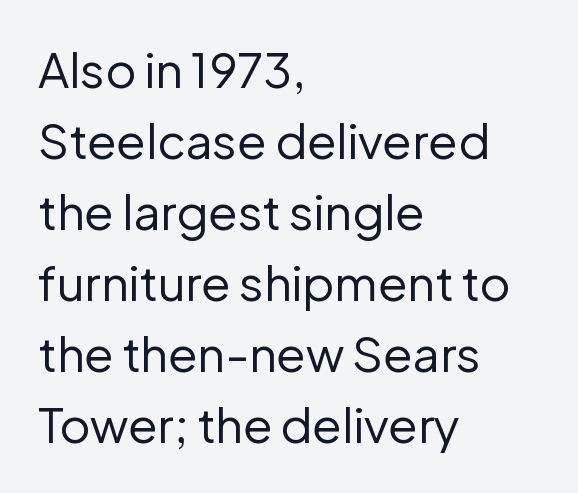
The characters are drawn with everyday or finer stroke widths. Horizontal bands of white between lines are of average thickness. The lettering stays uniformly vertical, giving the passage a roman look. A typesetter would call this proportional, since set widths differ per character. Check under the words: just untouched page.
